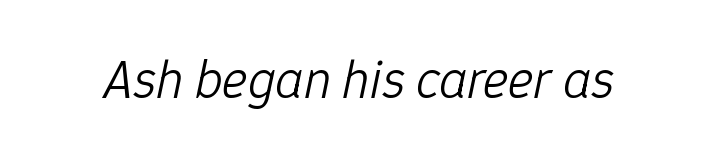
Q: Is the text bold? A: No.
Q: Is the text italic (slanted)? A: Yes, it leans right by about 12 degrees.
Q: Is the text underlined? A: No.
Q: Is the spacing between letters normal or unusually wide? A: Normal.
Q: Width (condensed, normal, or wide)? A: Normal.
Q: Stroke contrast? A: Low.
Q: x-height? A: Medium.
Q: Monospaced? A: No.
